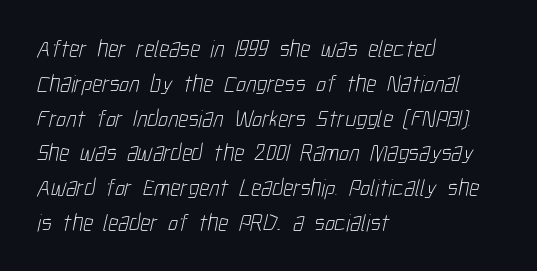
The image shows 24 px text type; set left-aligned, normal line spacing (1.45x), normal letter spacing, not underlined.
